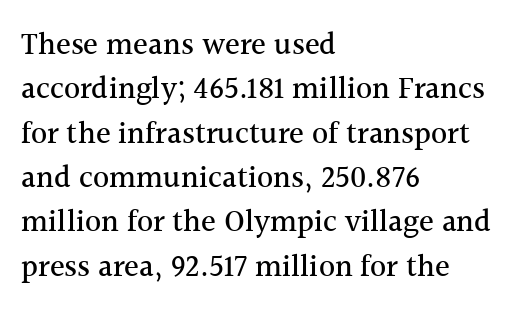
Q: Is the text italic (slanted)? A: No, it is upright.
Q: Is the typeface a serif or a sans-serif typeface? A: Serif.
Q: Is the text underlined? A: No.
Q: How is the paragraph aligned? A: Left-aligned.
Q: Is the spacing between letters normal or unusually wide? A: Normal.
Q: Is the spacing between lines tight, normal or loose? A: Normal.
Q: Width (condensed, normal, or wide)? A: Normal.
Q: x-height? A: Medium.
Q: Monospaced? A: No.
